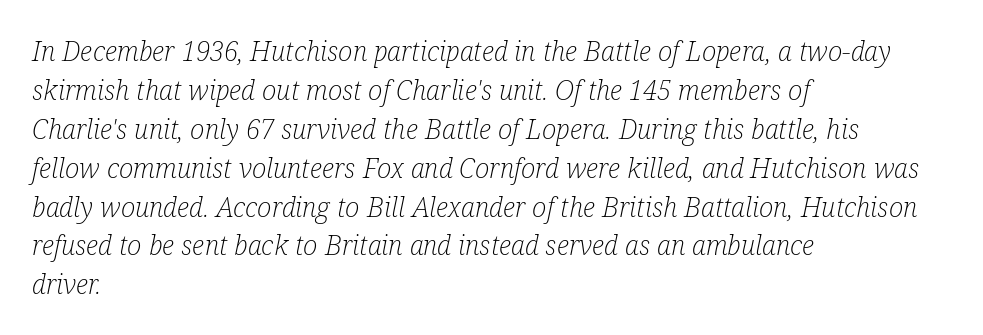
{"italic": "yes", "lean": "right", "slant_degrees": 12, "bold": "no", "underline": "no", "align": "left", "line_spacing": "normal", "line_spacing_ratio": 1.44, "letter_spacing": "normal", "letter_spacing_em": 0.0, "glyph_px": 27}
